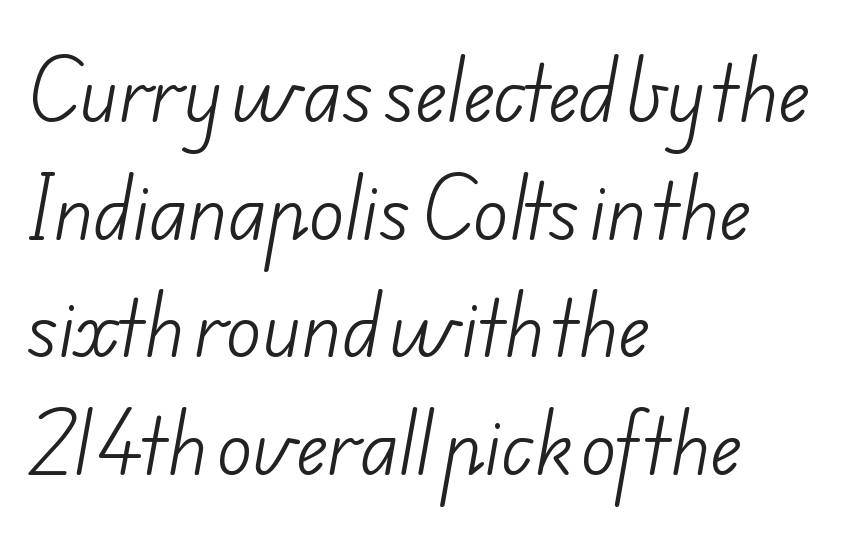
Q: Is the text bold? A: No.
Q: Is the typeface a serif or a sans-serif typeface? A: Sans-serif.
Q: Is the text underlined? A: No.
Q: How is the paragraph aligned? A: Left-aligned.
Q: Is the spacing between letters normal or unusually wide? A: Normal.
Q: Is the spacing between lines tight, normal or loose? A: Normal.
Q: Width (condensed, normal, or wide)? A: Normal.
Q: Stroke contrast? A: Low.
Q: x-height? A: Small.
Q: Monospaced? A: No.
